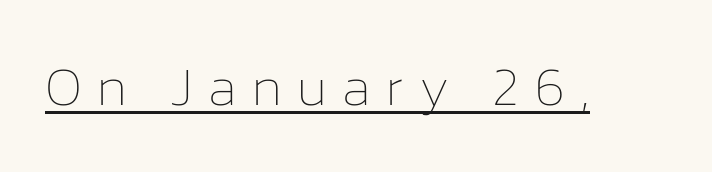
Q: Is the text bold? A: No.
Q: Is the text italic (slanted)? A: No, it is upright.
Q: Is the text underlined? A: Yes.
Q: Is the spacing between letters normal or unusually wide? A: Unusually wide.
Q: Width (condensed, normal, or wide)? A: Normal.
Q: Stroke contrast? A: Low.
Q: x-height? A: Medium.
Q: Monospaced? A: No.
